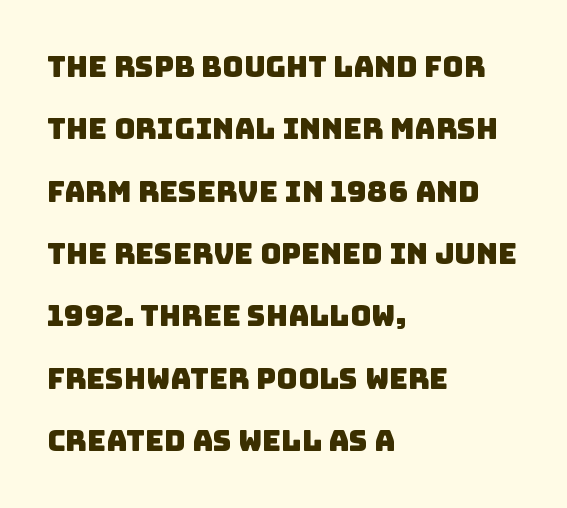
The image shows 29 px sans-serif type; set left-aligned, loose line spacing (2.15x), normal letter spacing, not underlined; low stroke contrast and a large x-height.
